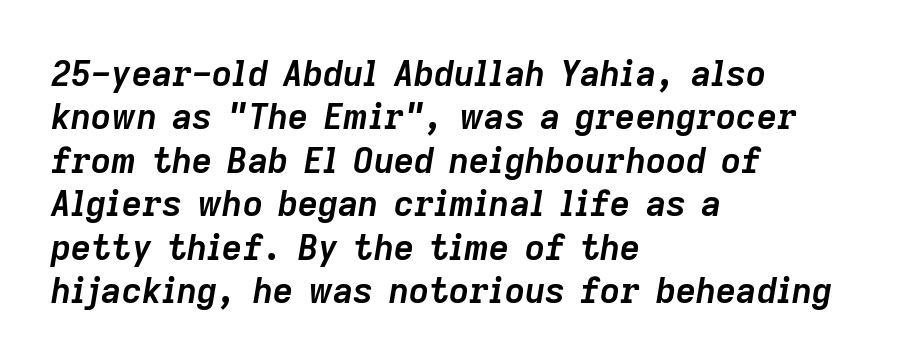
{"italic": "yes", "lean": "right", "slant_degrees": 9, "bold": "yes", "weight": "semibold", "width": "normal", "stroke_contrast": "low", "x_height": "medium", "monospaced": "no", "underline": "no", "align": "left", "line_spacing_ratio": 1.24, "letter_spacing": "normal", "letter_spacing_em": 0.0, "glyph_px": 35}
